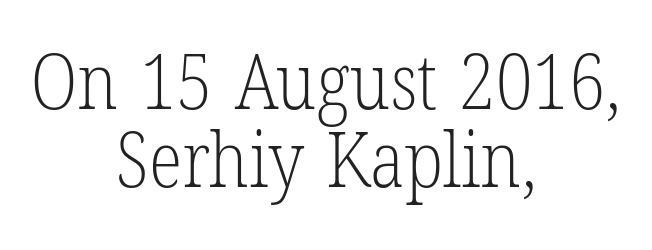
Honestly, the rows look squashed on top of each other. Spacing verdict: proportional, widths tailored to each character. A roman cut, with each character standing at attention. Nobody touched the tracking dial on this one.
